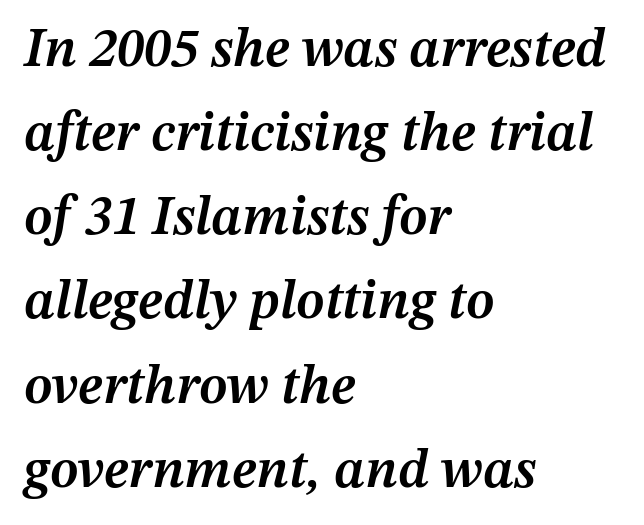
Q: Is the text bold? A: Semi-bold.
Q: Is the text italic (slanted)? A: Yes, it leans right by about 12 degrees.
Q: Is the text underlined? A: No.
Q: How is the paragraph aligned? A: Left-aligned.
Q: Is the spacing between letters normal or unusually wide? A: Normal.
Q: Is the spacing between lines tight, normal or loose? A: Normal.
Q: Width (condensed, normal, or wide)? A: Normal.
Q: Stroke contrast? A: Medium.
Q: x-height? A: Medium.
Q: Monospaced? A: No.
